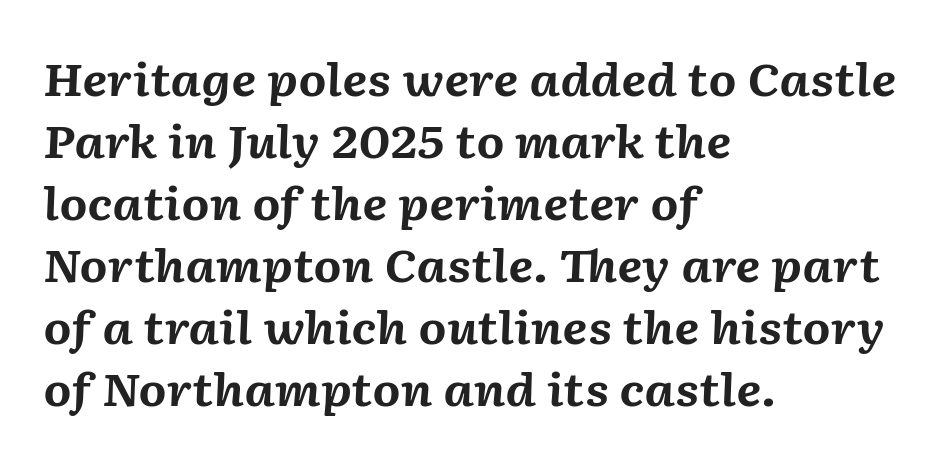
Is the letter spacing exaggerated? No — it looks like the ordinary default. The whole block is typeset with a tilt. The compositor pushed each line to the left boundary. A bare baseline throughout the passage. Evenly set lines give the paragraph a standard silhouette.
